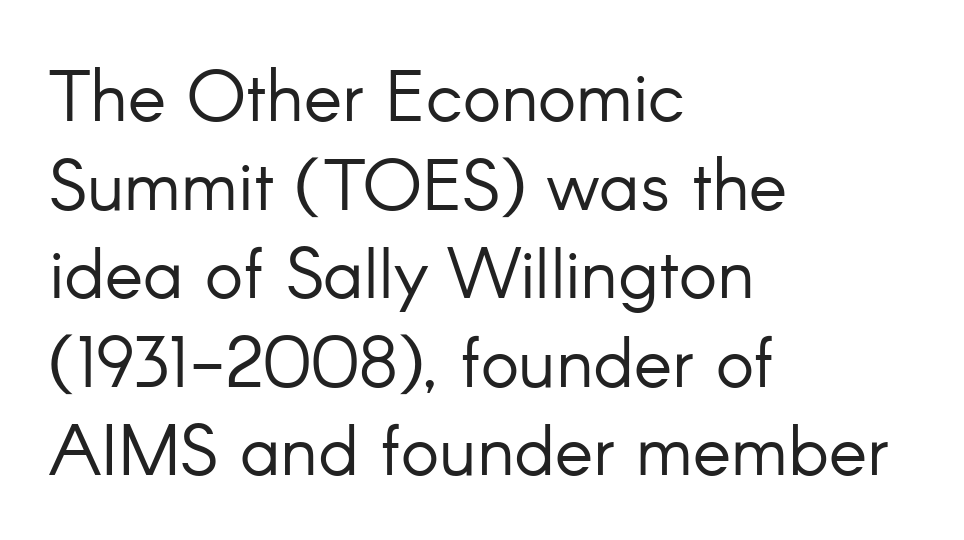
{"serif": "no", "italic": "no", "bold": "no", "weight": "light", "width": "normal", "stroke_contrast": "low", "x_height": "small", "monospaced": "no", "underline": "no", "align": "left", "line_spacing_ratio": 1.23, "letter_spacing": "normal", "letter_spacing_em": 0.0, "glyph_px": 72}
